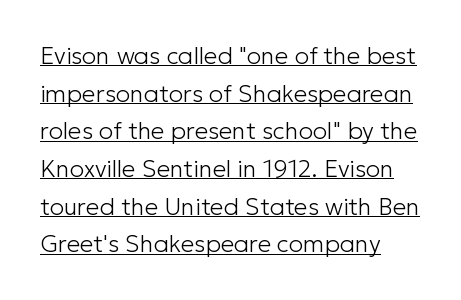
{"italic": "no", "bold": "no", "underline": "yes", "align": "left", "line_spacing": "normal", "line_spacing_ratio": 1.57, "letter_spacing": "normal", "letter_spacing_em": 0.0, "glyph_px": 24}
